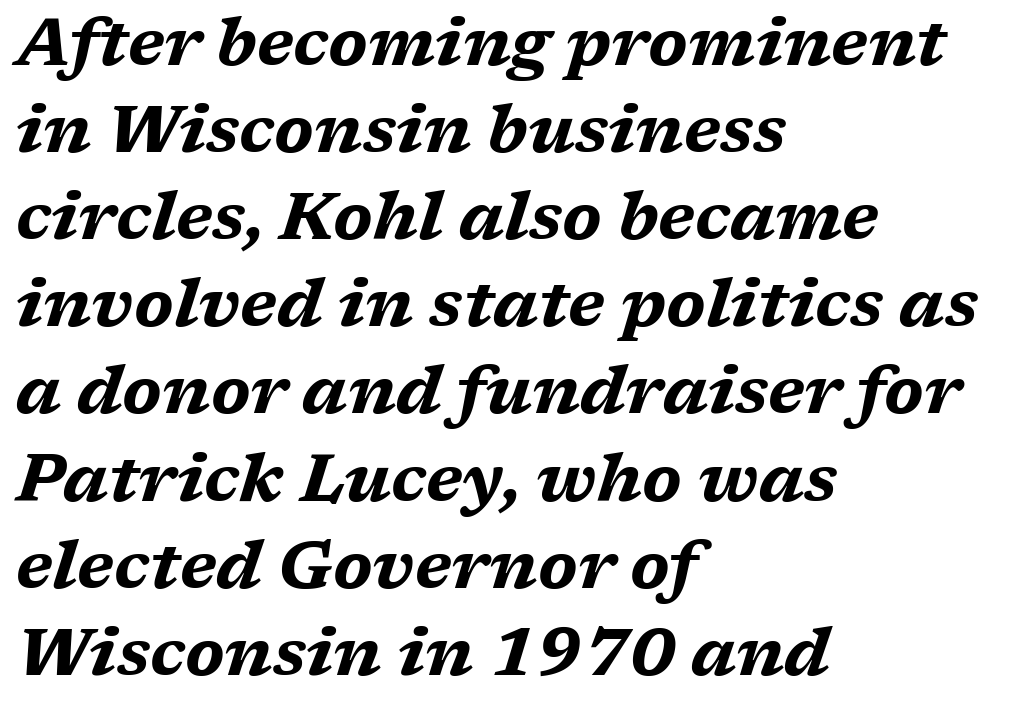
{"italic": "yes", "lean": "right", "slant_degrees": 17, "bold": "yes", "weight": "bold", "width": "wide", "stroke_contrast": "medium", "x_height": "medium", "monospaced": "no", "underline": "no", "align": "left", "line_spacing": "normal", "line_spacing_ratio": 1.32, "letter_spacing": "normal", "letter_spacing_em": 0.0, "glyph_px": 66}
